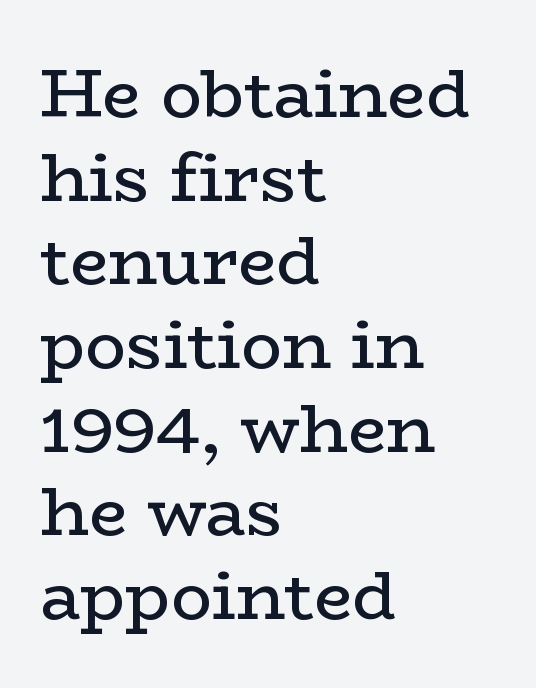
The image shows 68 px regular-weight, wide serif type, upright; set left-aligned, line spacing 1.23x, normal letter spacing, not underlined; low stroke contrast and a medium x-height.
